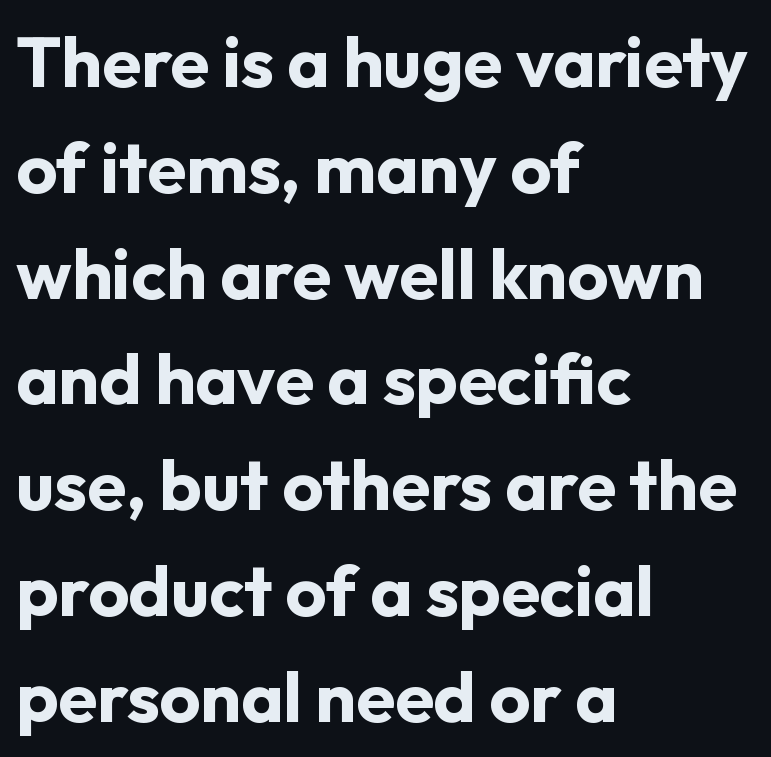
Q: Is the text bold? A: Yes.
Q: Is the text italic (slanted)? A: No, it is upright.
Q: Is the typeface a serif or a sans-serif typeface? A: Sans-serif.
Q: Is the text underlined? A: No.
Q: How is the paragraph aligned? A: Left-aligned.
Q: Is the spacing between letters normal or unusually wide? A: Normal.
Q: Is the spacing between lines tight, normal or loose? A: Normal.
Q: Width (condensed, normal, or wide)? A: Normal.
Q: Stroke contrast? A: Low.
Q: x-height? A: Medium.
Q: Monospaced? A: No.
